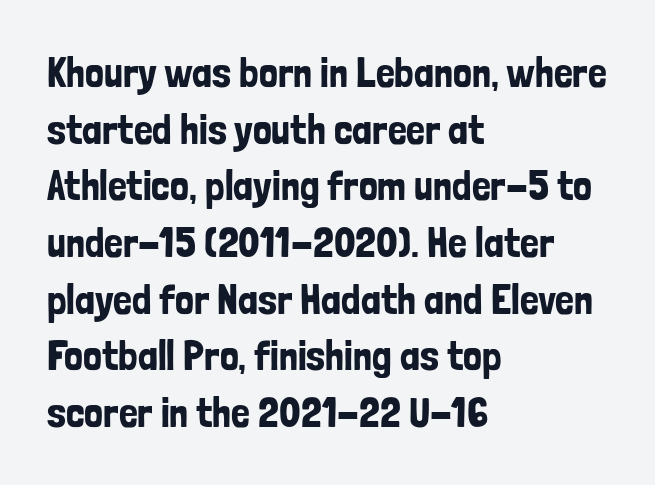
Q: Is the text italic (slanted)? A: No, it is upright.
Q: Is the typeface a serif or a sans-serif typeface? A: Sans-serif.
Q: Is the text underlined? A: No.
Q: How is the paragraph aligned? A: Left-aligned.
Q: Is the spacing between letters normal or unusually wide? A: Normal.
Q: Is the spacing between lines tight, normal or loose? A: Normal.
Q: Width (condensed, normal, or wide)? A: Condensed.
Q: Stroke contrast? A: Low.
Q: x-height? A: Medium.
Q: Monospaced? A: No.
